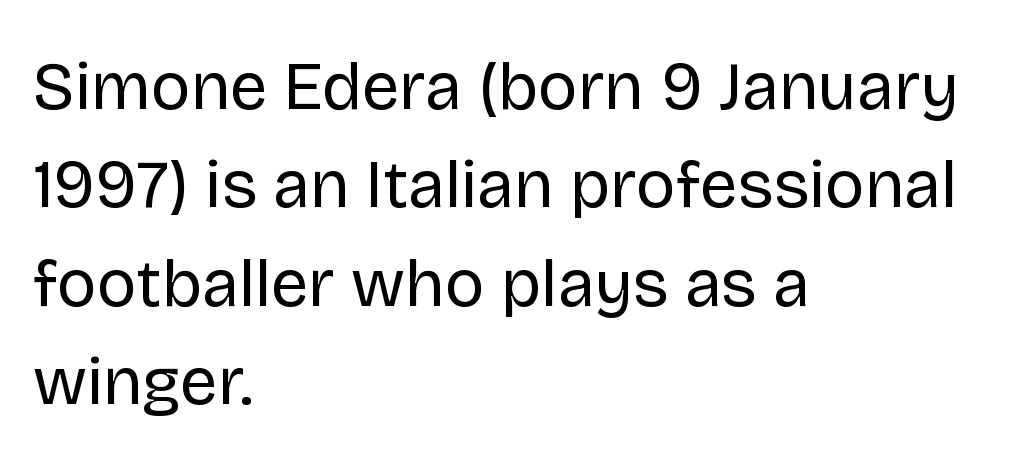
Q: Is the text bold? A: No.
Q: Is the text italic (slanted)? A: No, it is upright.
Q: Is the typeface a serif or a sans-serif typeface? A: Sans-serif.
Q: Is the text underlined? A: No.
Q: How is the paragraph aligned? A: Left-aligned.
Q: Is the spacing between letters normal or unusually wide? A: Normal.
Q: Is the spacing between lines tight, normal or loose? A: Normal.
Q: Width (condensed, normal, or wide)? A: Normal.
Q: Stroke contrast? A: Low.
Q: x-height? A: Large.
Q: Monospaced? A: No.
